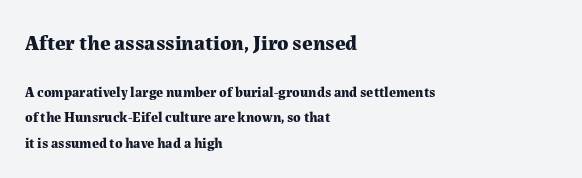
Q: Is the text bold? A: Yes.
Q: Is the text italic (slanted)? A: No, it is upright.
Q: Is the text underlined? A: No.
Q: How is the paragraph aligned? A: Left-aligned.
Q: Is the spacing between letters normal or unusually wide? A: Normal.
Q: Which block of text is set in a larger size, the first (top) or the second (bottom)? A: The first (top) one.
